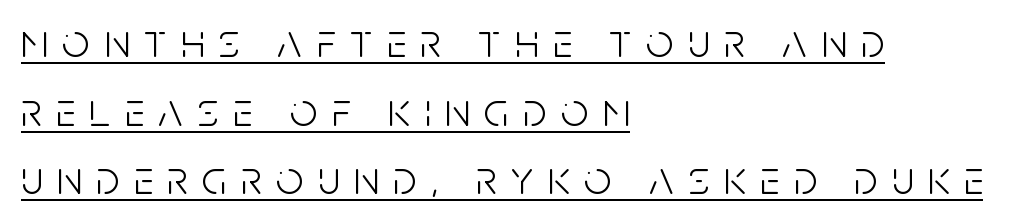
{"serif": "no", "italic": "no", "bold": "no", "weight": "light", "width": "condensed", "stroke_contrast": "low", "x_height": "large", "monospaced": "no", "underline": "yes", "align": "left", "line_spacing": "normal", "line_spacing_ratio": 1.43, "letter_spacing": "wide", "letter_spacing_em": 0.3, "glyph_px": 48}
